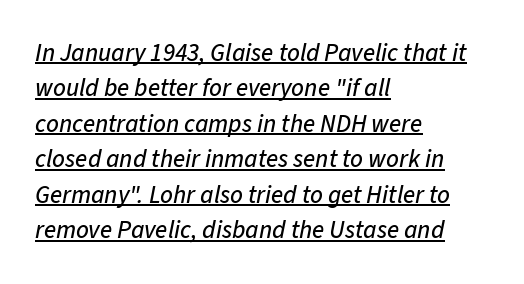
{"italic": "yes", "lean": "right", "slant_degrees": 11, "underline": "yes", "align": "left", "line_spacing": "normal", "line_spacing_ratio": 1.42, "letter_spacing": "normal", "letter_spacing_em": 0.0, "glyph_px": 25}
